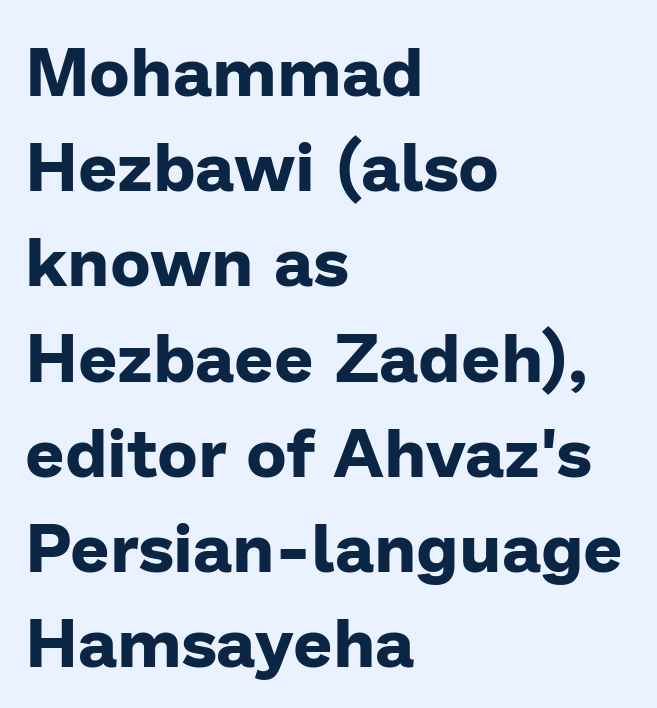
{"serif": "no", "italic": "no", "bold": "yes", "weight": "bold", "width": "normal", "stroke_contrast": "low", "x_height": "medium", "monospaced": "no", "underline": "no", "align": "left", "line_spacing": "normal", "line_spacing_ratio": 1.38, "letter_spacing": "normal", "letter_spacing_em": 0.0, "glyph_px": 69}
